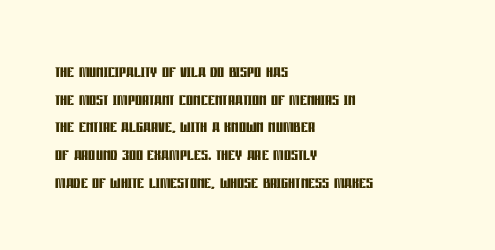
The image shows 22 px bold type, upright; set left-aligned, normal line spacing (1.26x), normal letter spacing, not underlined.
